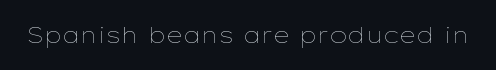
The space directly below the letters is spotless. Quick note: not italic, upright. The line texture is even and compact thanks to regular tracking. These glyphs show unthickened strokes, regular width or finer.
